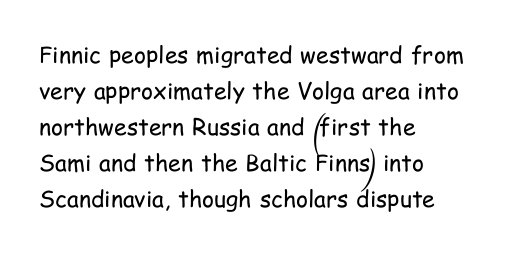
The image shows 23 px text type, upright; set left-aligned, normal line spacing (1.57x), normal letter spacing, not underlined.
